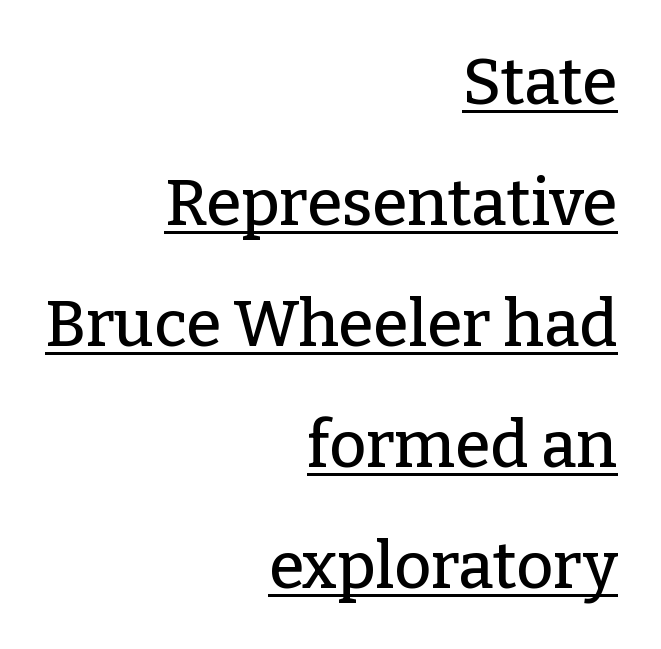
Q: Is the text italic (slanted)? A: No, it is upright.
Q: Is the typeface a serif or a sans-serif typeface? A: Serif.
Q: Is the text underlined? A: Yes.
Q: How is the paragraph aligned? A: Right-aligned.
Q: Is the spacing between letters normal or unusually wide? A: Normal.
Q: Width (condensed, normal, or wide)? A: Normal.
Q: Stroke contrast? A: Low.
Q: x-height? A: Medium.
Q: Monospaced? A: No.
